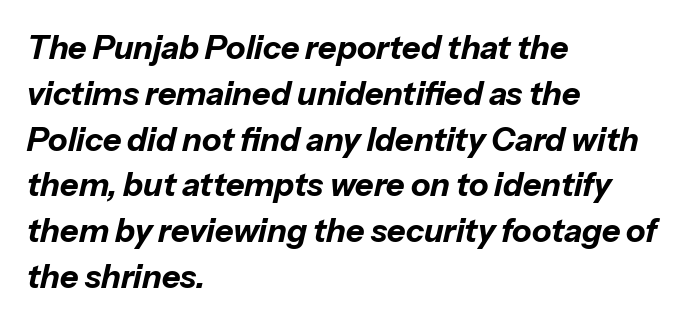
Q: Is the text bold? A: Yes.
Q: Is the text italic (slanted)? A: Yes, it leans right by about 13 degrees.
Q: Is the text underlined? A: No.
Q: How is the paragraph aligned? A: Left-aligned.
Q: Is the spacing between letters normal or unusually wide? A: Normal.
Q: Is the spacing between lines tight, normal or loose? A: Normal.
Q: Width (condensed, normal, or wide)? A: Normal.
Q: Stroke contrast? A: Low.
Q: x-height? A: Medium.
Q: Monospaced? A: No.
